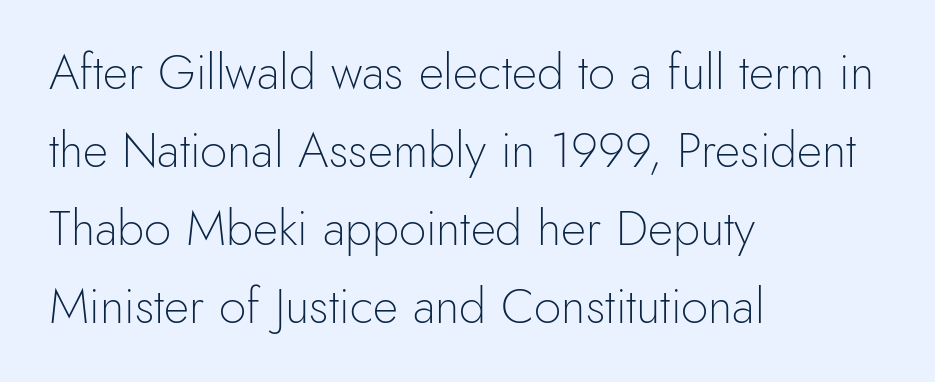
Q: Is the text bold? A: No.
Q: Is the text italic (slanted)? A: No, it is upright.
Q: Is the typeface a serif or a sans-serif typeface? A: Sans-serif.
Q: Is the text underlined? A: No.
Q: How is the paragraph aligned? A: Left-aligned.
Q: Is the spacing between letters normal or unusually wide? A: Normal.
Q: Is the spacing between lines tight, normal or loose? A: Normal.
Q: Width (condensed, normal, or wide)? A: Normal.
Q: x-height? A: Small.
Q: Monospaced? A: No.
